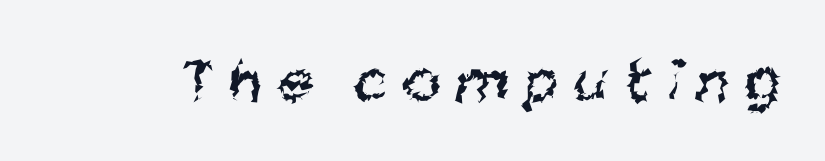
Do the characters align in a grid? No, the font is proportional. Does extra space separate the letters? Yes, quite a lot of it. This sample uses a sans-serif face. The cut favours lightness, reaching ordinary text weight at its darkest.
